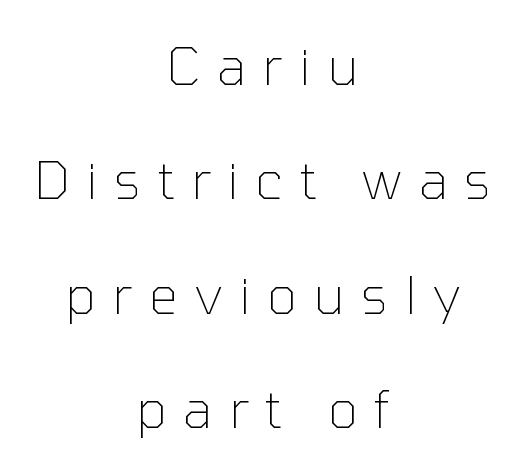
Q: Is the text bold? A: No.
Q: Is the text italic (slanted)? A: No, it is upright.
Q: Is the typeface a serif or a sans-serif typeface? A: Sans-serif.
Q: Is the text underlined? A: No.
Q: How is the paragraph aligned? A: Centered.
Q: Is the spacing between letters normal or unusually wide? A: Unusually wide.
Q: Is the spacing between lines tight, normal or loose? A: Loose.
Q: Width (condensed, normal, or wide)? A: Normal.
Q: Stroke contrast? A: Low.
Q: x-height? A: Medium.
Q: Monospaced? A: No.
